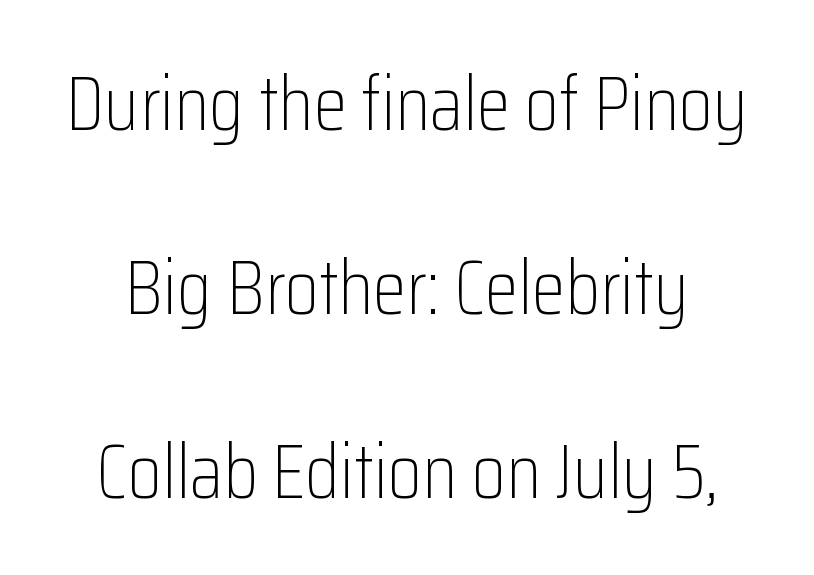
The image shows 77 px light, condensed sans-serif type, upright; set loose line spacing (2.39x), normal letter spacing, not underlined; low stroke contrast and a medium x-height.
